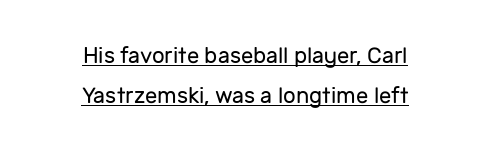
Q: Is the text bold? A: No.
Q: Is the text italic (slanted)? A: No, it is upright.
Q: Is the text underlined? A: Yes.
Q: How is the paragraph aligned? A: Centered.
Q: Is the spacing between letters normal or unusually wide? A: Normal.
